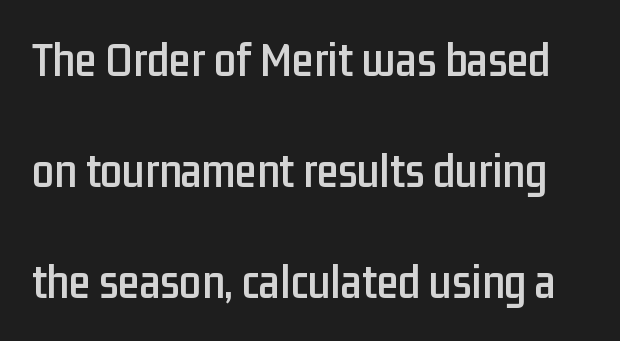
The image shows 49 px condensed sans-serif type, upright; set loose line spacing (2.27x), normal letter spacing, not underlined; low stroke contrast and a medium x-height.
